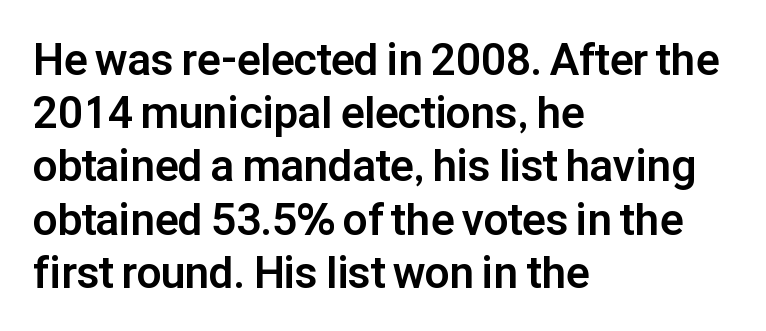
Line starts are locked; line ends wander. Note the varied advance widths — an 'i' is clearly narrower than an 'm'. Tracking value appears to be zero — textbook default spacing. Bold? Absolutely — the strokes are thick and heavy. Does the lettering tilt? It doesn't — this is upright. The characters display no serif detailing; their extremities are plain.
